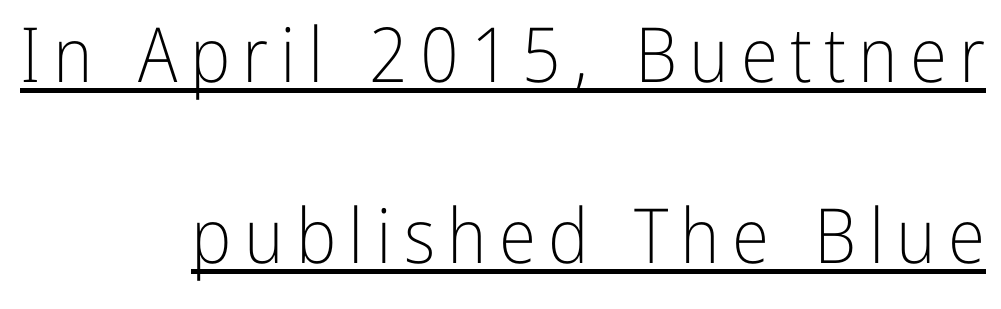
{"serif": "no", "italic": "no", "bold": "no", "weight": "light", "width": "condensed", "stroke_contrast": "low", "x_height": "medium", "monospaced": "no", "underline": "yes", "align": "right", "line_spacing": "loose", "line_spacing_ratio": 2.38, "glyph_px": 76}
